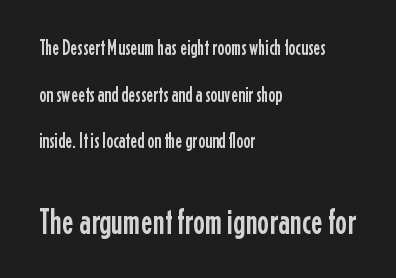
The image shows 36 px condensed sans-serif type, upright; set left-aligned, loose line spacing (2.22x), normal letter spacing, not underlined; the second (bottom) block is 1.71x larger; low stroke contrast and a medium x-height.
